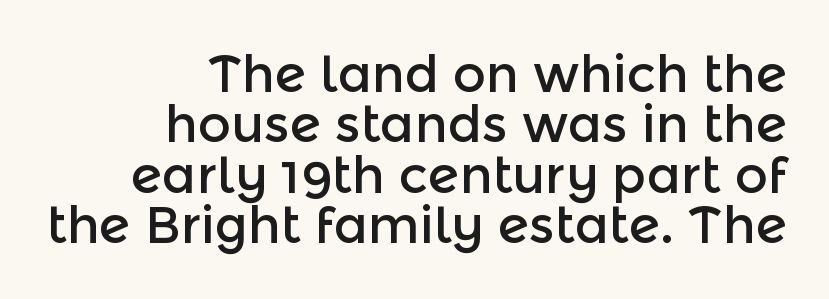
The image shows 51 px sans-serif type, upright; set right-aligned, tight line spacing (0.99x), normal letter spacing, not underlined; a medium x-height.
